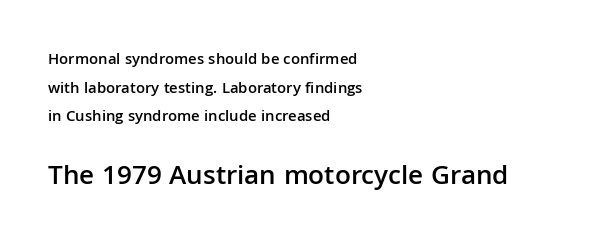
{"serif": "no", "italic": "no", "bold": "semi", "weight": "semibold", "width": "normal", "stroke_contrast": "low", "x_height": "medium", "monospaced": "no", "underline": "no", "align": "left", "line_spacing_ratio": 1.79, "letter_spacing": "normal", "letter_spacing_em": 0.0, "larger_block": "second", "size_ratio": 1.75, "glyph_px": 28}
